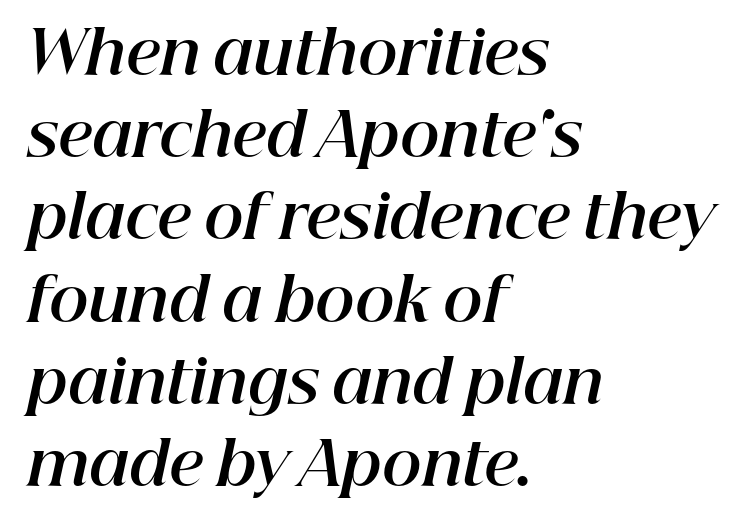
Q: Is the text bold? A: Yes.
Q: Is the text italic (slanted)? A: Yes, it leans right by about 12 degrees.
Q: Is the text underlined? A: No.
Q: How is the paragraph aligned? A: Left-aligned.
Q: Is the spacing between letters normal or unusually wide? A: Normal.
Q: Is the spacing between lines tight, normal or loose? A: Normal.
Q: Width (condensed, normal, or wide)? A: Normal.
Q: Stroke contrast? A: High.
Q: x-height? A: Medium.
Q: Monospaced? A: No.
